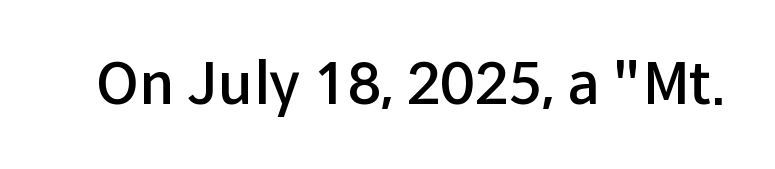
The characters display no serif detailing; their extremities are plain. Typesetter's note: demi weight, one step under bold. The horizontal fit of the characters is conventional and even. Bare-footed words on every line.
